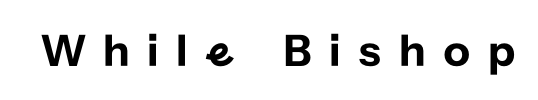
Q: Is the text italic (slanted)? A: No, it is upright.
Q: Is the typeface a serif or a sans-serif typeface? A: Sans-serif.
Q: Is the text underlined? A: No.
Q: Is the spacing between letters normal or unusually wide? A: Unusually wide.
Q: Width (condensed, normal, or wide)? A: Normal.
Q: Stroke contrast? A: Low.
Q: x-height? A: Medium.
Q: Monospaced? A: No.
